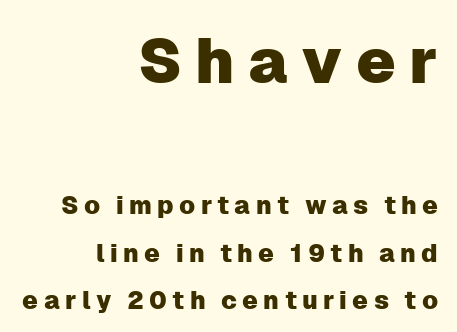
Q: Is the text italic (slanted)? A: No, it is upright.
Q: Is the typeface a serif or a sans-serif typeface? A: Sans-serif.
Q: Is the text underlined? A: No.
Q: How is the paragraph aligned? A: Right-aligned.
Q: Is the spacing between letters normal or unusually wide? A: Unusually wide.
Q: Which block of text is set in a larger size, the first (top) or the second (bottom)? A: The first (top) one.
Q: Width (condensed, normal, or wide)? A: Normal.
Q: Stroke contrast? A: Low.
Q: x-height? A: Medium.
Q: Monospaced? A: No.
